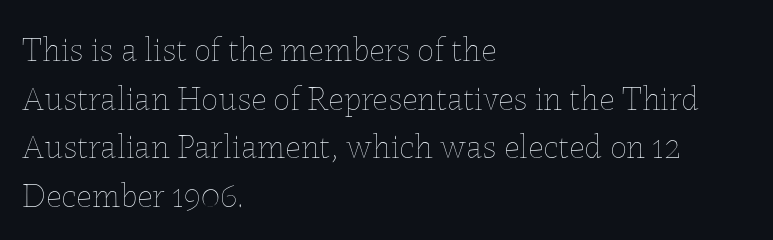
The image shows 34 px thin type, upright; set left-aligned, normal line spacing (1.43x), normal letter spacing, not underlined; low stroke contrast and a medium x-height.
